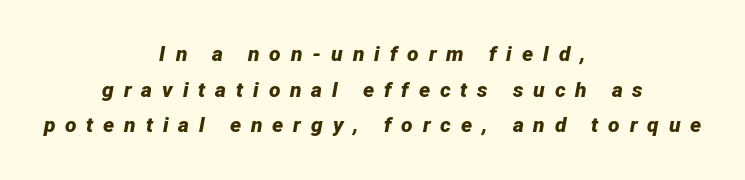
The image shows 21 px bold type, italic (leaning right); set centered, normal line spacing (1.7x), unusually wide letter spacing (+0.47 em), not underlined.
